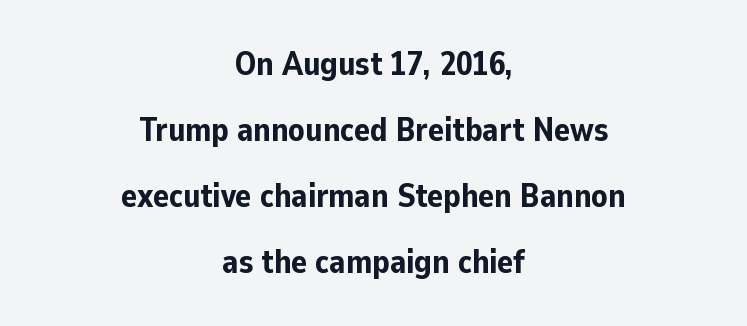
Q: Is the text bold? A: Yes.
Q: Is the text italic (slanted)? A: No, it is upright.
Q: Is the typeface a serif or a sans-serif typeface? A: Sans-serif.
Q: Is the text underlined? A: No.
Q: How is the paragraph aligned? A: Centered.
Q: Is the spacing between letters normal or unusually wide? A: Normal.
Q: Is the spacing between lines tight, normal or loose? A: Loose.
Q: Width (condensed, normal, or wide)? A: Normal.
Q: Stroke contrast? A: Low.
Q: x-height? A: Medium.
Q: Monospaced? A: No.
